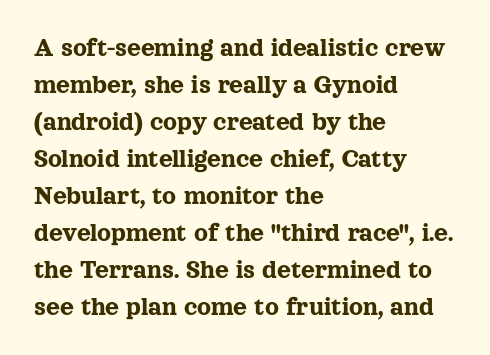
The image shows 27 px text type, upright; set left-aligned, normal line spacing (1.37x), normal letter spacing, not underlined.
